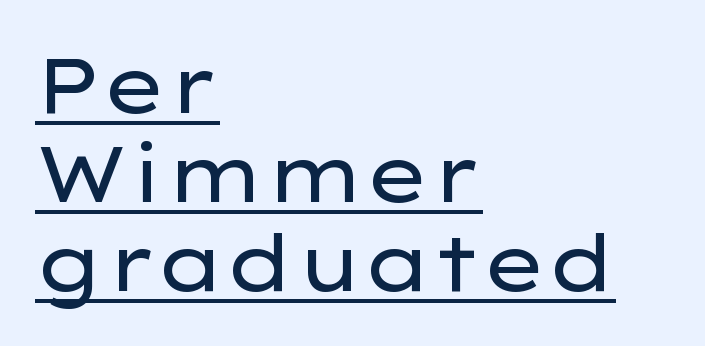
Spacing verdict: proportional, widths tailored to each character. Between one letter and the next there's only the usual sliver of space. Does the lettering tilt? It doesn't — this is upright. Notice how a bar underscores the lettering throughout.
